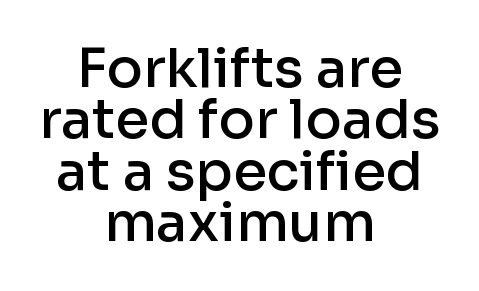
This sample uses an upright cut, with every glyph sitting square on the baseline. The characters display no serif detailing; their extremities are plain. Decoration check: the copy has no underline. Short and long lines alike share a common midpoint.
